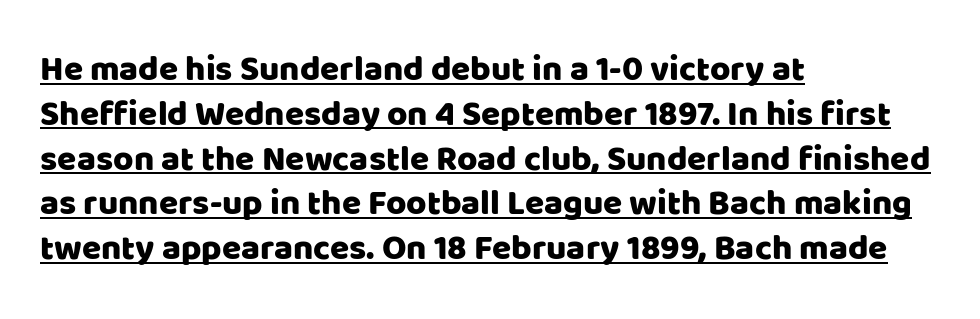
The image shows 35 px sans-serif type, upright; set left-aligned, normal line spacing (1.28x), normal letter spacing, underlined; low stroke contrast and a large x-height.
